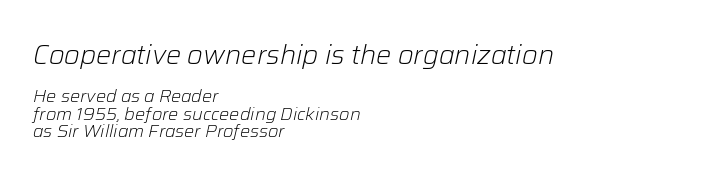
The image shows 27 px text type, italic (leaning right); set left-aligned, tight line spacing (0.98x), normal letter spacing, not underlined; the first (top) block is 1.5x larger.
